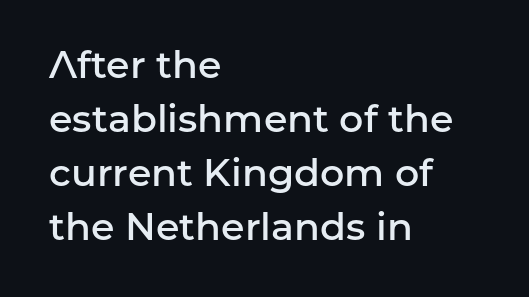
Just letters on the line, the space beneath them empty. These lines carry some extra weight — a demibold, not a full bold. Here the designer chose a conventional face with non-uniform glyph widths. Regular leading. Unlike italic type, these characters show no tilt at all. Serifs: no, the terminals of the letterforms are clean.
